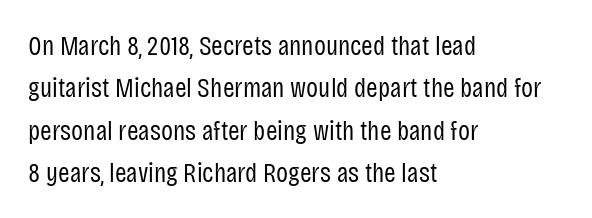
{"serif": "no", "italic": "no", "bold": "no", "weight": "regular", "width": "condensed", "stroke_contrast": "low", "x_height": "large", "monospaced": "no", "underline": "no", "align": "left", "line_spacing": "normal", "line_spacing_ratio": 1.51, "letter_spacing": "normal", "letter_spacing_em": 0.0, "glyph_px": 28}
